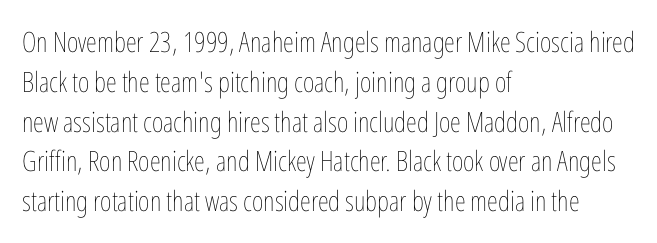
The image shows 28 px thin, condensed type, upright; set left-aligned, normal line spacing (1.42x), normal letter spacing, not underlined; low stroke contrast and a medium x-height.
